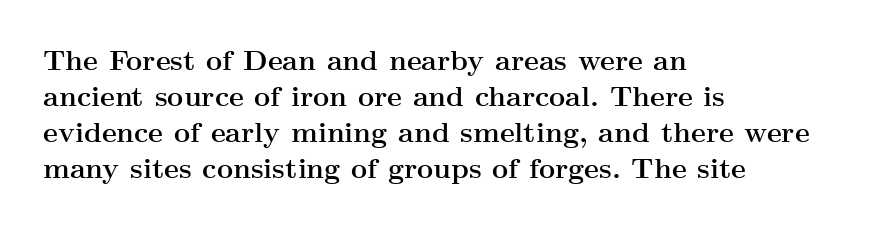
Q: Is the text bold? A: Yes.
Q: Is the text italic (slanted)? A: No, it is upright.
Q: Is the typeface a serif or a sans-serif typeface? A: Serif.
Q: Is the text underlined? A: No.
Q: How is the paragraph aligned? A: Left-aligned.
Q: Is the spacing between letters normal or unusually wide? A: Normal.
Q: Is the spacing between lines tight, normal or loose? A: Normal.
Q: Width (condensed, normal, or wide)? A: Wide.
Q: Stroke contrast? A: Medium.
Q: x-height? A: Small.
Q: Monospaced? A: No.
